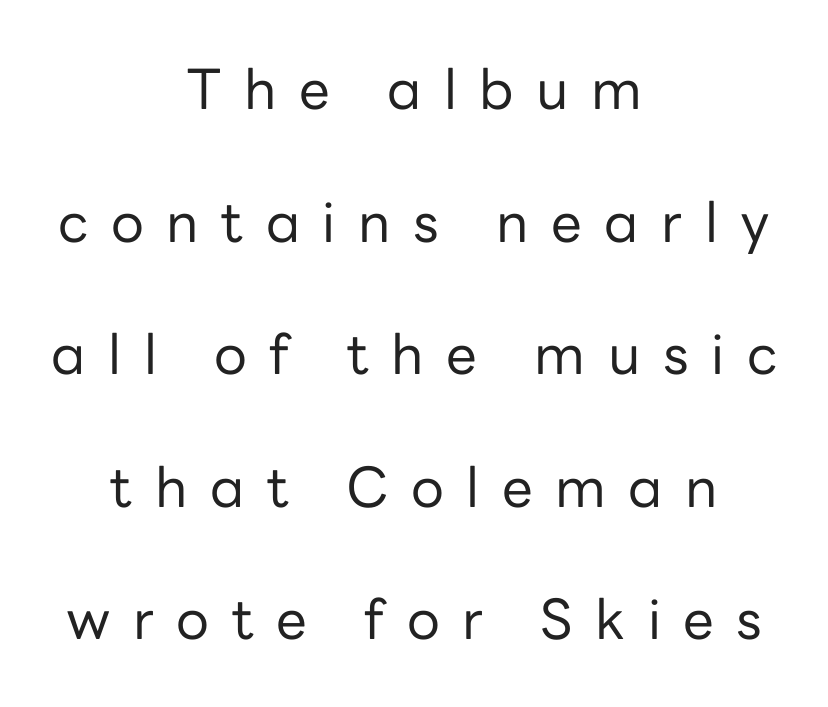
{"serif": "no", "italic": "no", "bold": "no", "weight": "regular", "width": "normal", "stroke_contrast": "low", "x_height": "medium", "monospaced": "no", "underline": "no", "align": "center", "line_spacing": "loose", "line_spacing_ratio": 2.41, "letter_spacing": "wide", "letter_spacing_em": 0.41, "glyph_px": 55}
